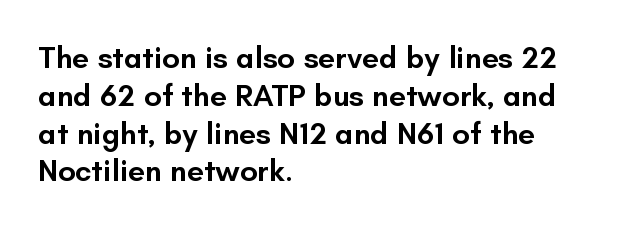
The image shows 31 px semibold sans-serif type, upright; set left-aligned, line spacing 1.22x, normal letter spacing, not underlined; low stroke contrast and a small x-height.
